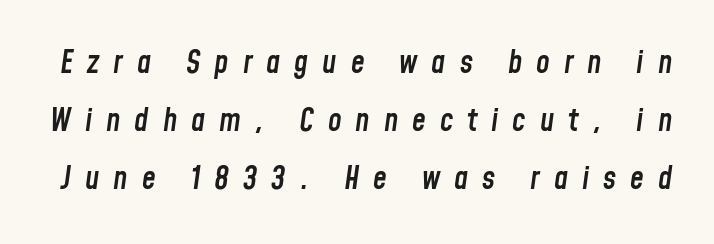
Q: Is the text bold? A: Semi-bold.
Q: Is the text italic (slanted)? A: Yes, it leans right by about 8 degrees.
Q: Is the text underlined? A: No.
Q: Is the spacing between letters normal or unusually wide? A: Unusually wide.
Q: Width (condensed, normal, or wide)? A: Condensed.
Q: Stroke contrast? A: Low.
Q: x-height? A: Medium.
Q: Monospaced? A: No.
